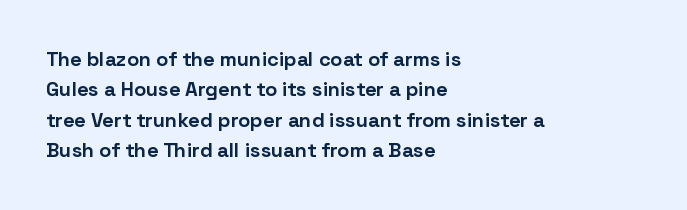
{"italic": "no", "bold": "yes", "underline": "no", "align": "left", "line_spacing": "normal", "line_spacing_ratio": 1.52, "letter_spacing": "normal", "letter_spacing_em": 0.0, "glyph_px": 20}
